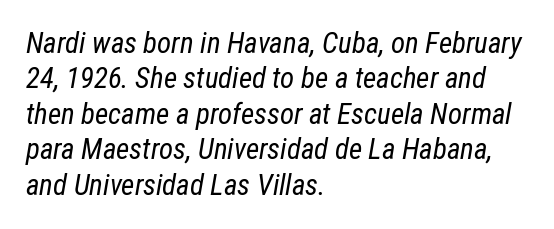
Q: Is the text bold? A: No.
Q: Is the text italic (slanted)? A: Yes, it leans right by about 12 degrees.
Q: Is the text underlined? A: No.
Q: How is the paragraph aligned? A: Left-aligned.
Q: Is the spacing between letters normal or unusually wide? A: Normal.
Q: Width (condensed, normal, or wide)? A: Condensed.
Q: Stroke contrast? A: Low.
Q: x-height? A: Medium.
Q: Monospaced? A: No.
